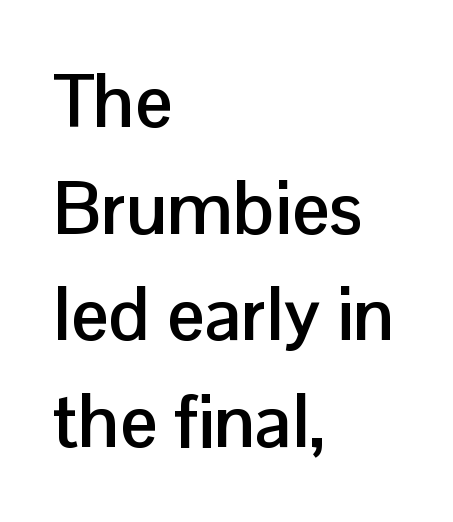
Q: Is the text bold? A: Yes.
Q: Is the text italic (slanted)? A: No, it is upright.
Q: Is the typeface a serif or a sans-serif typeface? A: Sans-serif.
Q: Is the text underlined? A: No.
Q: How is the paragraph aligned? A: Left-aligned.
Q: Is the spacing between letters normal or unusually wide? A: Normal.
Q: Is the spacing between lines tight, normal or loose? A: Normal.
Q: Width (condensed, normal, or wide)? A: Normal.
Q: Stroke contrast? A: Low.
Q: x-height? A: Medium.
Q: Monospaced? A: No.
